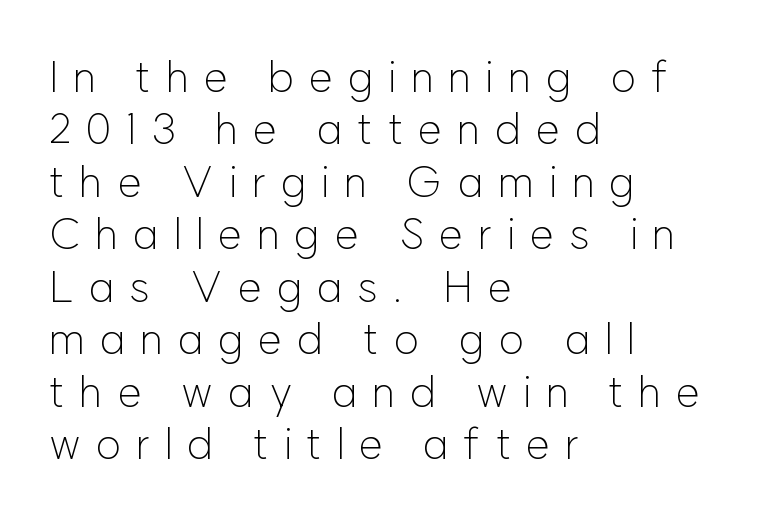
{"serif": "no", "italic": "no", "bold": "no", "weight": "light", "width": "normal", "stroke_contrast": "low", "x_height": "medium", "monospaced": "no", "underline": "no", "align": "left", "line_spacing_ratio": 1.22, "letter_spacing": "wide", "letter_spacing_em": 0.35, "glyph_px": 43}
